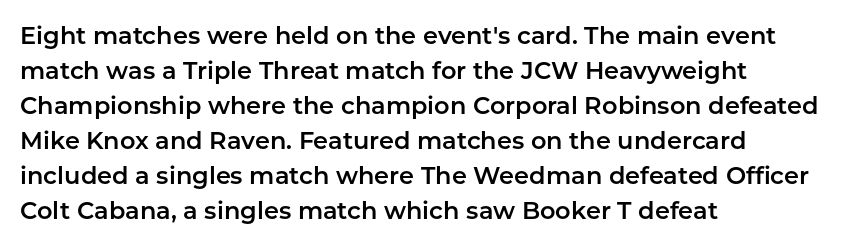
Style check: upright. The designer left line spacing at the default. Casual observation: everything's shoved over to the left. Tracking here is standard; glyphs follow each other at the usual distance. The foot of each line stays bare and open.
